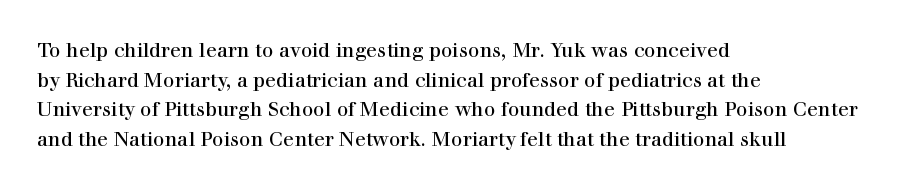
{"italic": "no", "bold": "no", "underline": "no", "align": "left", "line_spacing": "normal", "line_spacing_ratio": 1.48, "letter_spacing": "normal", "letter_spacing_em": 0.0, "glyph_px": 20}
